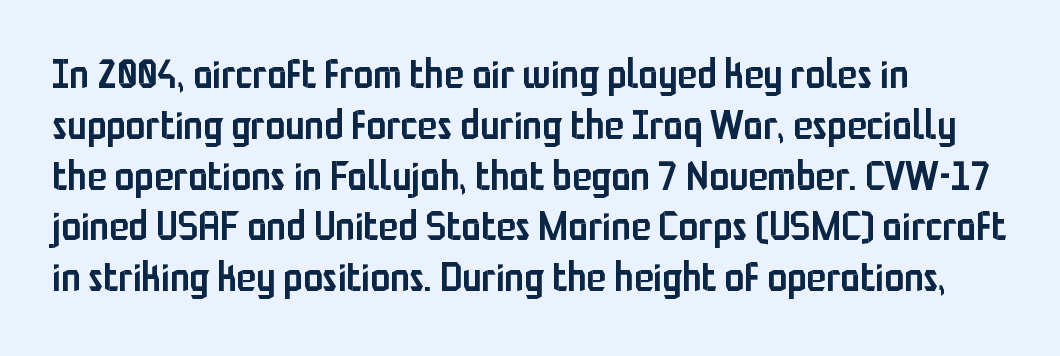
Q: Is the text bold? A: Semi-bold.
Q: Is the text italic (slanted)? A: No, it is upright.
Q: Is the typeface a serif or a sans-serif typeface? A: Sans-serif.
Q: Is the text underlined? A: No.
Q: How is the paragraph aligned? A: Left-aligned.
Q: Is the spacing between letters normal or unusually wide? A: Normal.
Q: Is the spacing between lines tight, normal or loose? A: Normal.
Q: Width (condensed, normal, or wide)? A: Condensed.
Q: Stroke contrast? A: Low.
Q: x-height? A: Medium.
Q: Monospaced? A: No.
